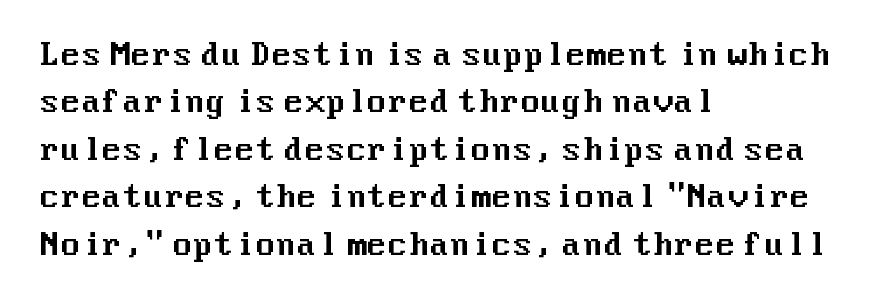
Check where the strokes stop: nothing finishes them off — pure sans. Nope, not italic — everything's standing straight. Plain, unruled lines of type. Inter-character spacing is left at the font's built-in metrics. This rendering uses left alignment, leaving the right contour irregular. The lines sit at an ordinary, default distance from one another.
